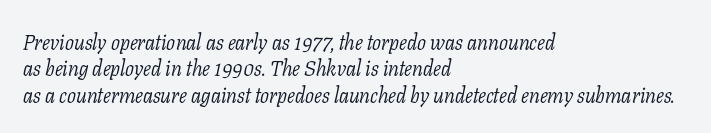
{"italic": "yes", "lean": "right", "slant_degrees": 11, "bold": "no", "underline": "no", "align": "left", "line_spacing": "normal", "line_spacing_ratio": 1.26, "letter_spacing": "normal", "letter_spacing_em": 0.0, "glyph_px": 21}
